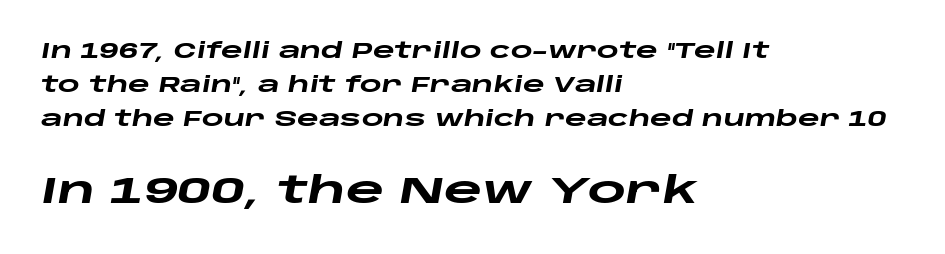
The image shows 37 px heavy, wide type, italic (leaning right); set left-aligned, normal line spacing (1.63x), normal letter spacing, not underlined; the second (bottom) block is 1.76x larger; low stroke contrast and a large x-height.
